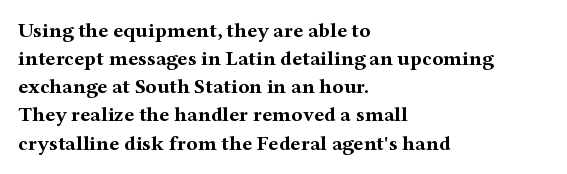
Q: Is the text bold? A: Yes.
Q: Is the text italic (slanted)? A: No, it is upright.
Q: Is the text underlined? A: No.
Q: How is the paragraph aligned? A: Left-aligned.
Q: Is the spacing between letters normal or unusually wide? A: Normal.
Q: Is the spacing between lines tight, normal or loose? A: Normal.
